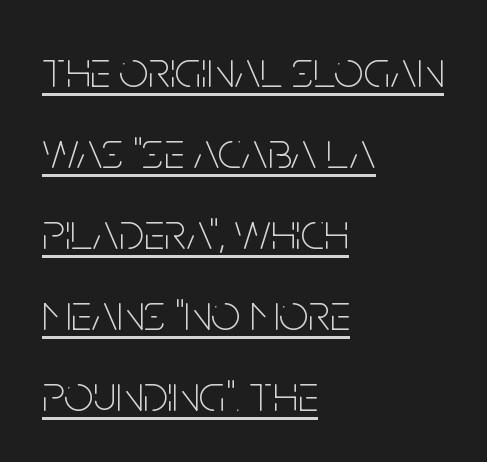
The image shows 52 px thin, condensed sans-serif type, upright; set left-aligned, normal line spacing (1.56x), normal letter spacing, underlined; low stroke contrast and a large x-height.
